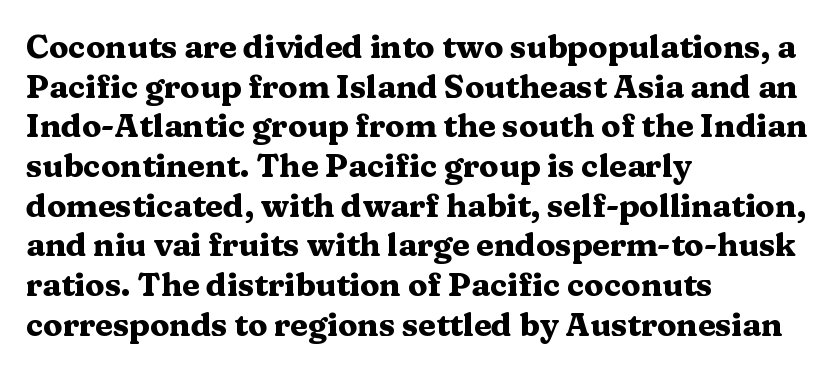
The image shows 32 px heavy, wide serif type, upright; set left-aligned, line spacing 1.24x, normal letter spacing, not underlined; medium stroke contrast and a medium x-height.
